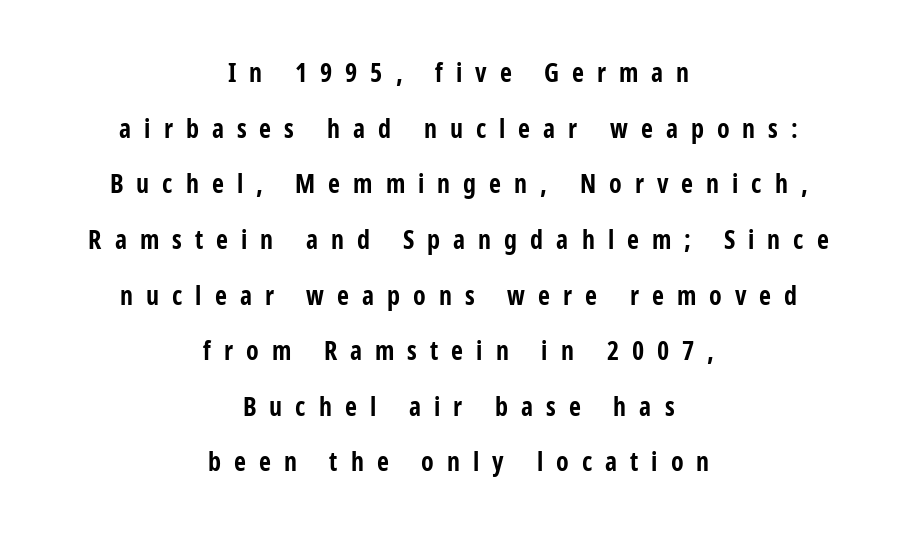
Here the glyphs are tracked loosely, breaking word shapes into spaced letters. In terms of posture, this sample is upright. Leading: increased. Unmarked baselines from the first word to the last.
